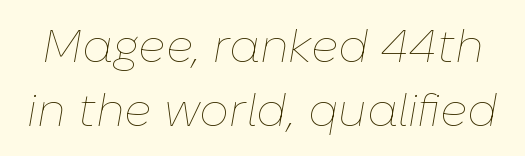
{"italic": "yes", "lean": "right", "slant_degrees": 10, "bold": "no", "weight": "thin", "width": "normal", "stroke_contrast": "low", "x_height": "medium", "monospaced": "no", "underline": "no", "line_spacing": "normal", "line_spacing_ratio": 1.4, "letter_spacing": "normal", "letter_spacing_em": 0.0, "glyph_px": 46}
